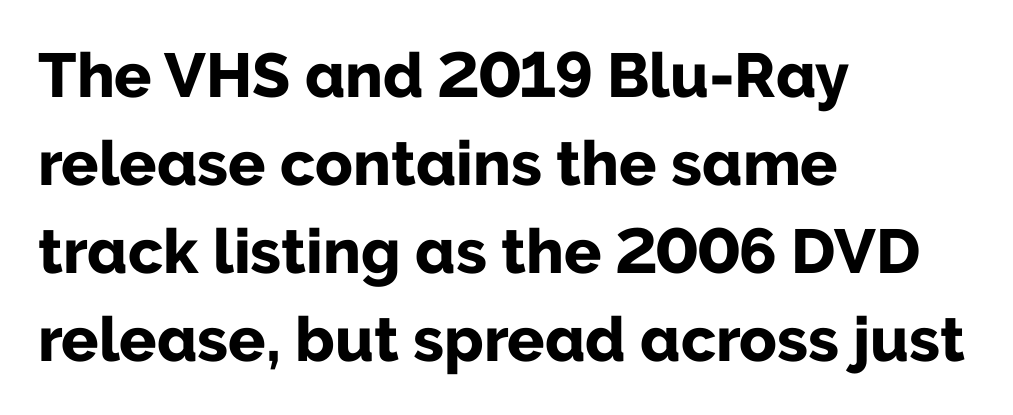
{"serif": "no", "italic": "no", "bold": "yes", "weight": "bold", "width": "normal", "stroke_contrast": "low", "x_height": "medium", "monospaced": "no", "underline": "no", "align": "left", "line_spacing": "normal", "line_spacing_ratio": 1.42, "letter_spacing": "normal", "letter_spacing_em": 0.0, "glyph_px": 62}
